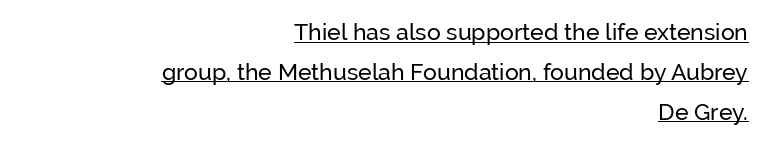
Q: Is the text italic (slanted)? A: No, it is upright.
Q: Is the text underlined? A: Yes.
Q: How is the paragraph aligned? A: Right-aligned.
Q: Is the spacing between letters normal or unusually wide? A: Normal.
